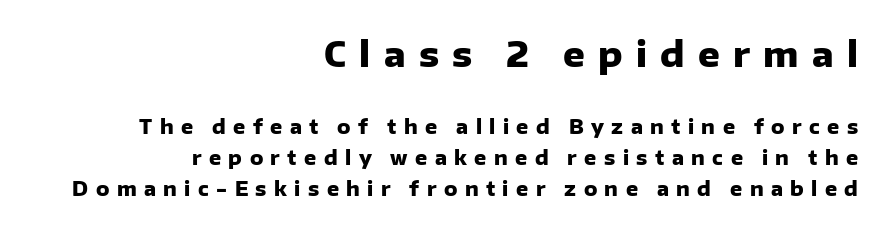
Between these two stacked blocks, the higher one wins on size. Do the characters align in a grid? No, the font is proportional. The line texture is sparse and dotted thanks to wide tracking. Reading down the column, the eye jumps a familiar distance to each next line. Line endings align vertically; line beginnings do not.
